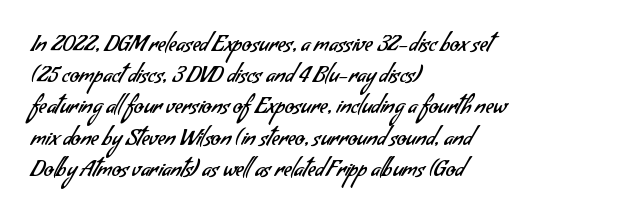
{"bold": "no", "underline": "no", "align": "left", "line_spacing": "normal", "line_spacing_ratio": 1.42, "letter_spacing": "normal", "letter_spacing_em": 0.0, "glyph_px": 22}
